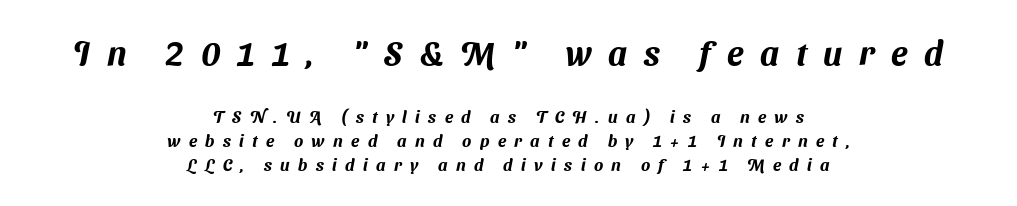
Q: Is the typeface a serif or a sans-serif typeface? A: Sans-serif.
Q: Is the text underlined? A: No.
Q: How is the paragraph aligned? A: Centered.
Q: Is the spacing between letters normal or unusually wide? A: Unusually wide.
Q: Is the spacing between lines tight, normal or loose? A: Normal.
Q: Which block of text is set in a larger size, the first (top) or the second (bottom)? A: The first (top) one.
Q: Width (condensed, normal, or wide)? A: Normal.
Q: Stroke contrast? A: Medium.
Q: x-height? A: Medium.
Q: Monospaced? A: No.
